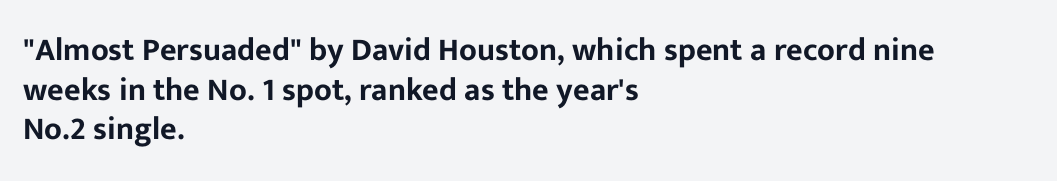
{"serif": "no", "italic": "no", "width": "normal", "stroke_contrast": "low", "x_height": "medium", "monospaced": "no", "underline": "no", "align": "left", "line_spacing_ratio": 1.24, "letter_spacing": "normal", "letter_spacing_em": 0.0, "glyph_px": 32}
